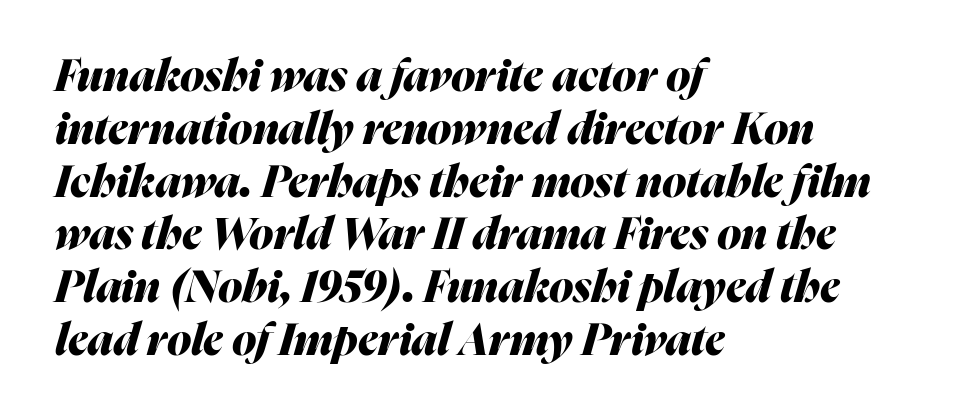
Spacing between characters is what you'd get straight out of the box. Descenders hang freely into open space. The rendering uses natural spacing where letterforms have individual widths. Style check: oblique. Left-aligned paragraph, ragged on the right. Each glyph is drawn with heavy, bold strokes.
